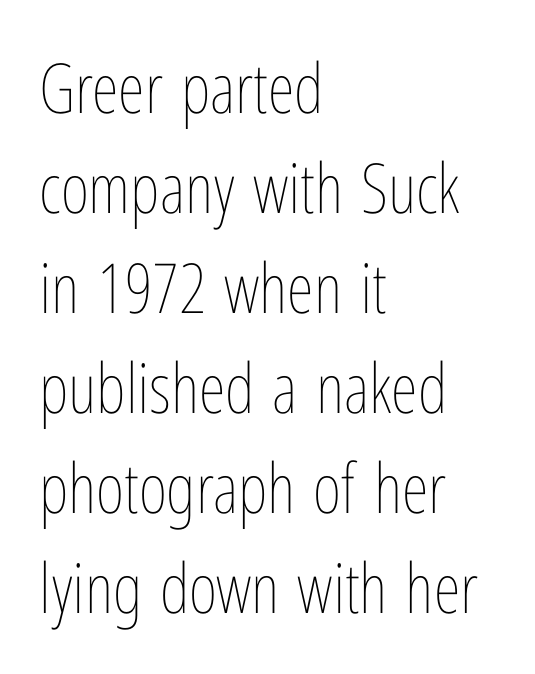
You could not count columns in this text — the font is proportionally spaced. This rendering leaves character spacing at its baseline value. Lines of text with bare space underneath. All the whitespace from short lines collects on the right. Honestly, the row spacing looks completely unremarkable. You can tell it's not italic because the verticals are truly vertical.
